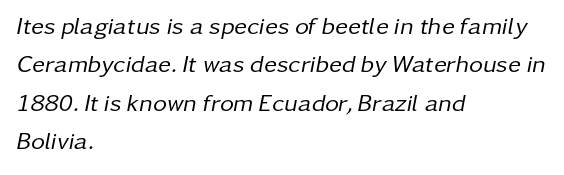
The passage shown has conventional tracking throughout. Stroke mass is kept to a normal reading level or below. Regular leading. Anything drawn beneath the words? Only blank space.
